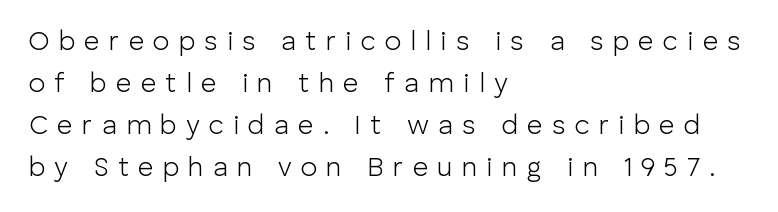
Q: Is the text bold? A: No.
Q: Is the text italic (slanted)? A: No, it is upright.
Q: Is the text underlined? A: No.
Q: How is the paragraph aligned? A: Left-aligned.
Q: Is the spacing between letters normal or unusually wide? A: Unusually wide.
Q: Is the spacing between lines tight, normal or loose? A: Normal.
